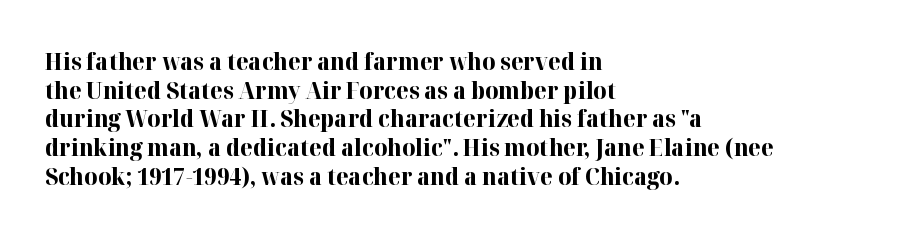
The image shows 23 px bold type, upright; set left-aligned, normal line spacing (1.25x), normal letter spacing, not underlined.
